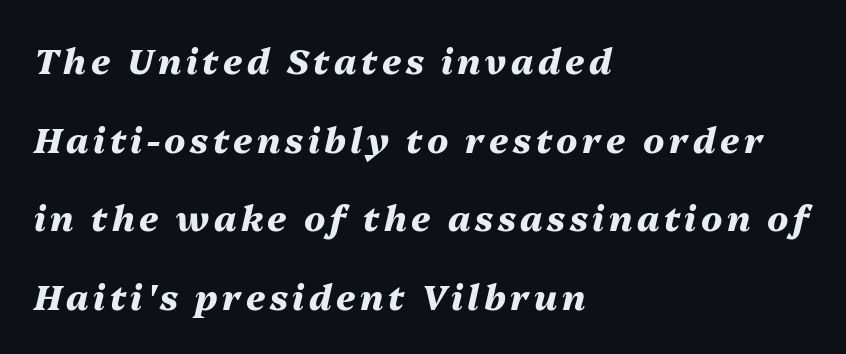
{"italic": "yes", "lean": "right", "slant_degrees": 13, "bold": "yes", "weight": "heavy", "width": "normal", "stroke_contrast": "medium", "x_height": "medium", "monospaced": "no", "underline": "no", "align": "left", "line_spacing": "loose", "line_spacing_ratio": 2.25, "glyph_px": 35}
